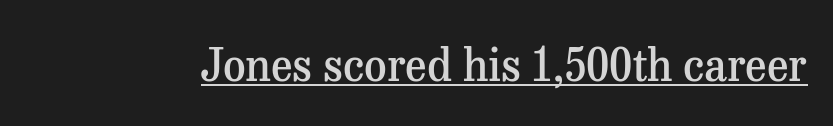
If you drew a line through each stem, it would be perfectly vertical. Nothing unusual about the tracking: characters are spaced as the font intends. Caption: semibold face, moderately heavy strokes. Note: serifs present on the glyphs. Decoration check: the copy is underlined. This sample has the flowing, uneven cadence of proportional lettering.
